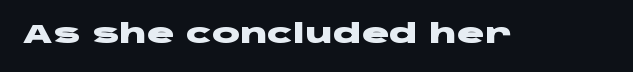
The image shows 26 px bold type, upright; set normal letter spacing, not underlined.
